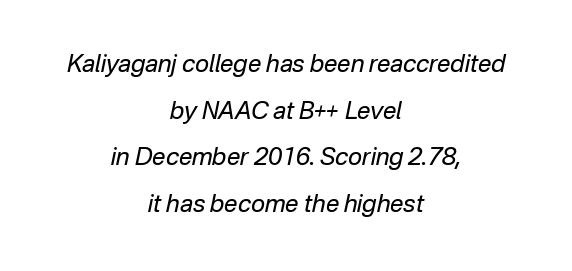
The image shows 24 px text type, italic (leaning right); set centered, loose line spacing (1.94x), normal letter spacing, not underlined.
